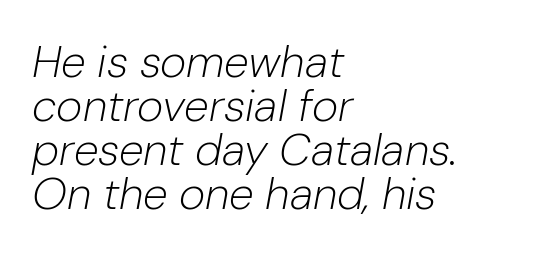
The image shows 45 px light type, italic (leaning right); set left-aligned, tight line spacing (0.98x), normal letter spacing, not underlined; low stroke contrast and a medium x-height.
